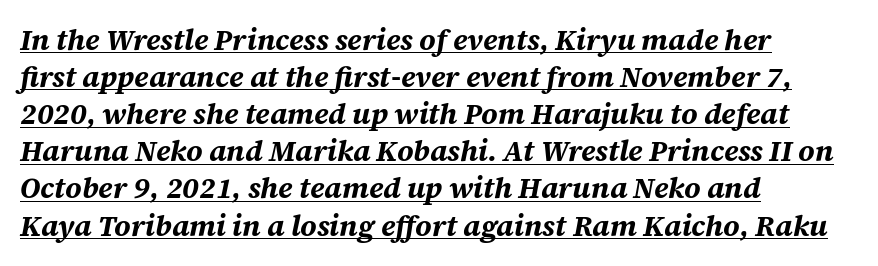
The image shows 29 px bold type, italic (leaning right); set left-aligned, normal line spacing (1.28x), normal letter spacing, underlined; medium stroke contrast and a large x-height.
